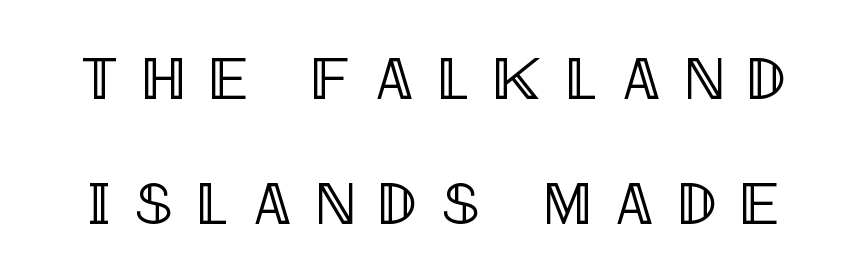
{"italic": "no", "width": "condensed", "x_height": "large", "monospaced": "no", "underline": "no", "line_spacing": "loose", "line_spacing_ratio": 2.08, "letter_spacing": "wide", "letter_spacing_em": 0.41, "glyph_px": 60}
